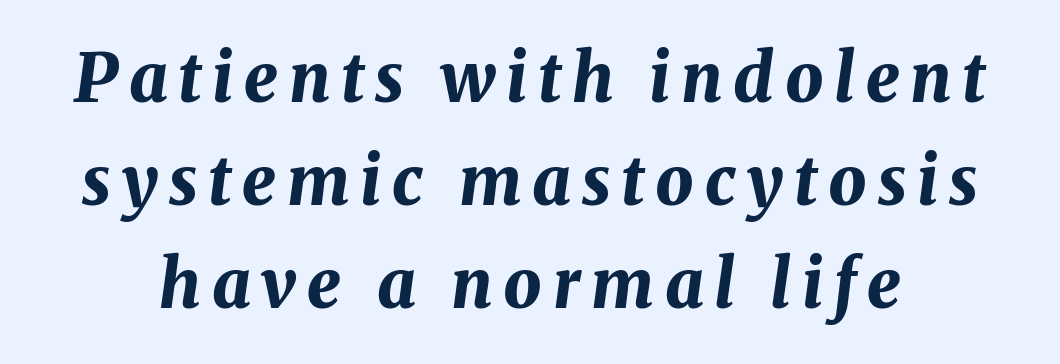
Q: Is the text bold? A: Yes.
Q: Is the text italic (slanted)? A: Yes, it leans right by about 8 degrees.
Q: Is the text underlined? A: No.
Q: Is the spacing between lines tight, normal or loose? A: Normal.
Q: Width (condensed, normal, or wide)? A: Normal.
Q: Stroke contrast? A: Medium.
Q: x-height? A: Medium.
Q: Monospaced? A: No.
